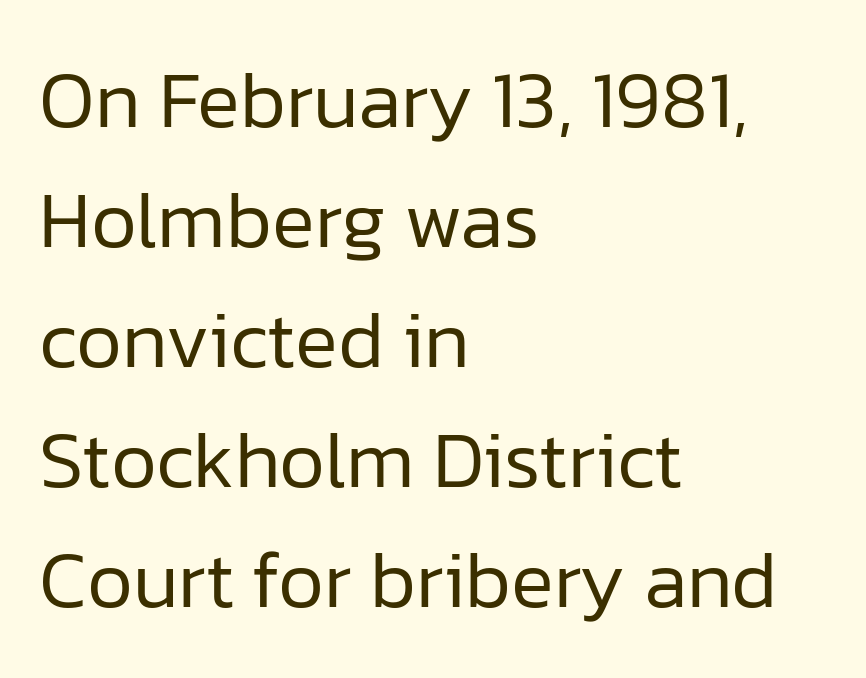
Q: Is the text bold? A: No.
Q: Is the text italic (slanted)? A: No, it is upright.
Q: Is the typeface a serif or a sans-serif typeface? A: Sans-serif.
Q: Is the text underlined? A: No.
Q: How is the paragraph aligned? A: Left-aligned.
Q: Is the spacing between letters normal or unusually wide? A: Normal.
Q: Is the spacing between lines tight, normal or loose? A: Normal.
Q: Width (condensed, normal, or wide)? A: Normal.
Q: Stroke contrast? A: Low.
Q: x-height? A: Medium.
Q: Monospaced? A: No.
